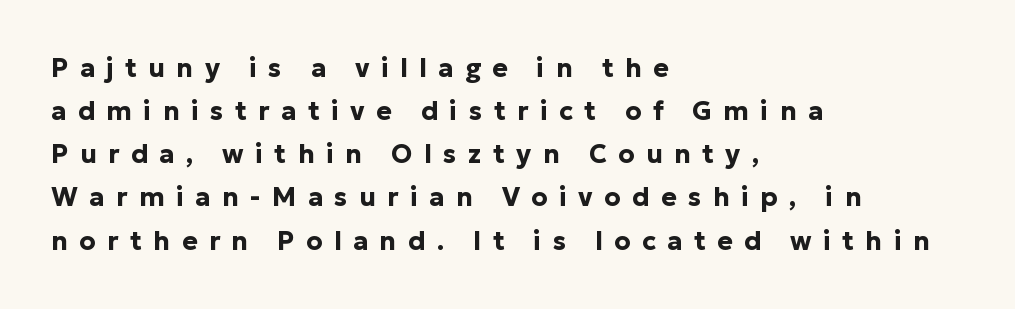
Q: Is the text bold? A: Yes.
Q: Is the text italic (slanted)? A: No, it is upright.
Q: Is the text underlined? A: No.
Q: How is the paragraph aligned? A: Left-aligned.
Q: Is the spacing between letters normal or unusually wide? A: Unusually wide.
Q: Is the spacing between lines tight, normal or loose? A: Normal.
